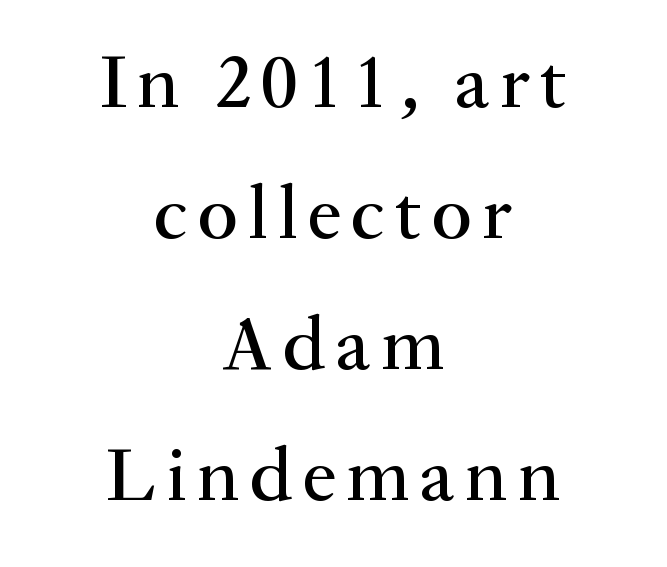
Look at the bottom of the vertical strokes: they flare into serifs here. These lines are rendered in a variable-pitch font. Compared with typical paragraphs, the rows here are spaced about the same. Descender tails drop into unmarked territory. This rendering uses center alignment, leaving both contours irregular but symmetric.
